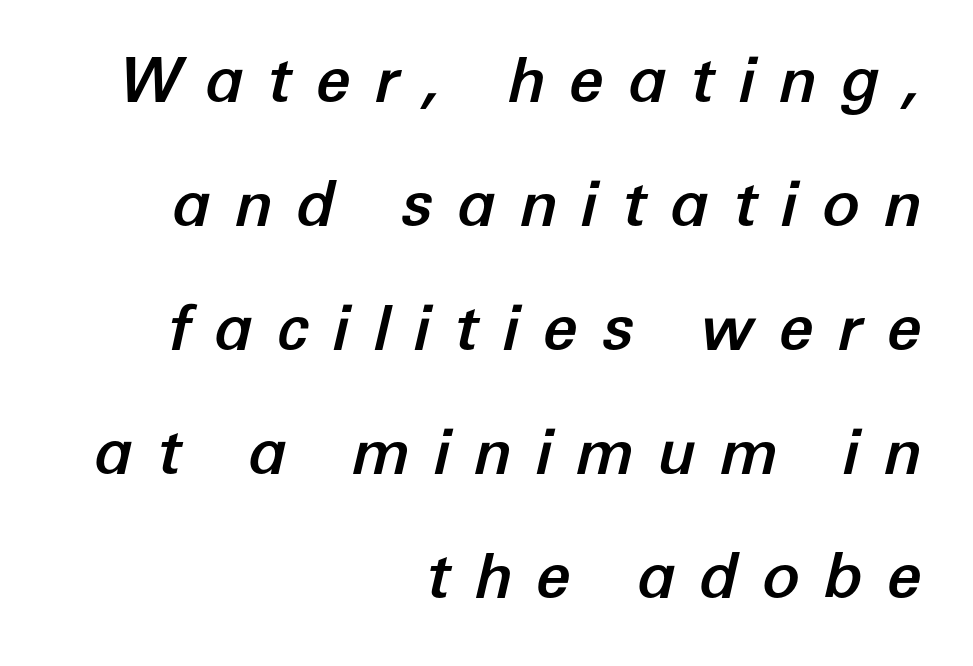
{"italic": "yes", "lean": "right", "slant_degrees": 12, "width": "normal", "stroke_contrast": "low", "x_height": "medium", "monospaced": "no", "underline": "no", "align": "right", "line_spacing": "loose", "line_spacing_ratio": 1.97, "letter_spacing": "wide", "letter_spacing_em": 0.37, "glyph_px": 63}
